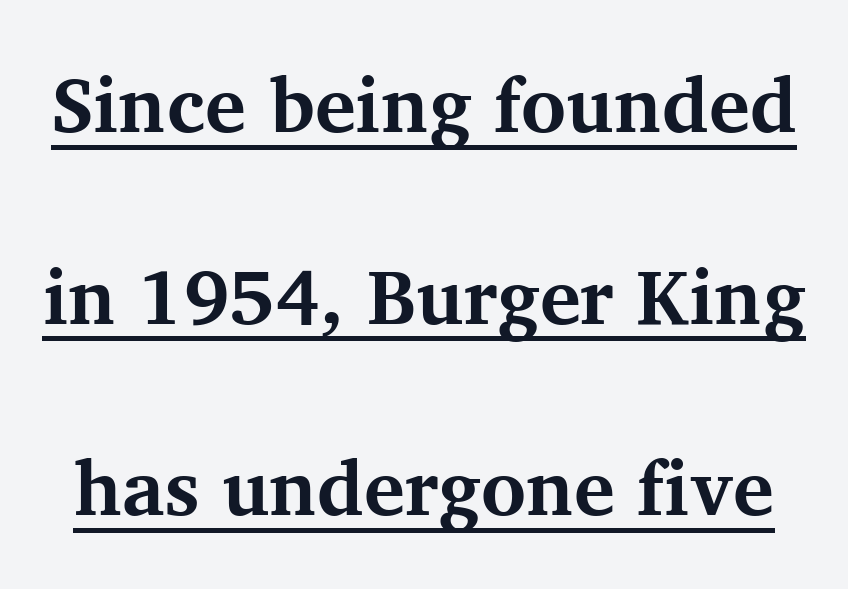
{"serif": "yes", "italic": "no", "bold": "yes", "weight": "bold", "width": "normal", "stroke_contrast": "medium", "x_height": "medium", "monospaced": "no", "underline": "yes", "line_spacing": "loose", "line_spacing_ratio": 2.49, "letter_spacing": "normal", "letter_spacing_em": 0.0, "glyph_px": 77}
